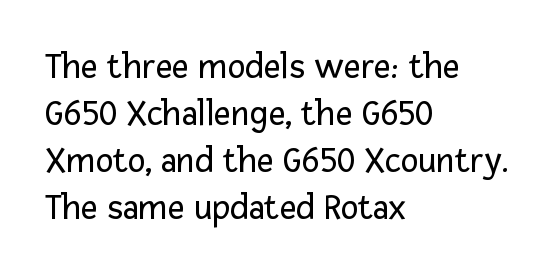
{"serif": "no", "italic": "no", "bold": "no", "weight": "regular", "width": "normal", "stroke_contrast": "low", "x_height": "medium", "monospaced": "no", "underline": "no", "align": "left", "line_spacing": "normal", "line_spacing_ratio": 1.27, "letter_spacing": "normal", "letter_spacing_em": 0.0, "glyph_px": 37}
